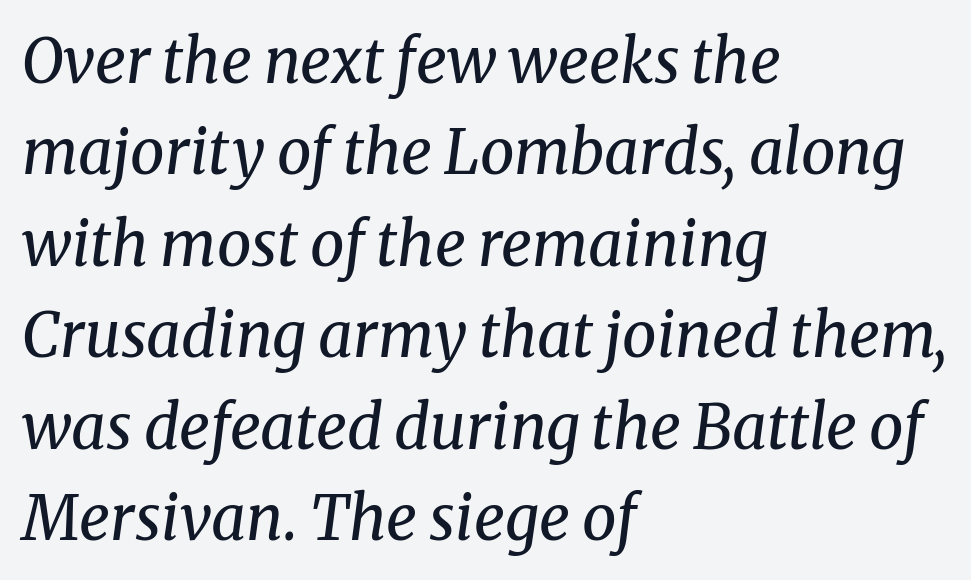
{"serif": "yes", "italic": "yes", "lean": "right", "slant_degrees": 8, "bold": "no", "weight": "regular", "width": "normal", "stroke_contrast": "medium", "x_height": "medium", "monospaced": "no", "underline": "no", "align": "left", "line_spacing": "normal", "line_spacing_ratio": 1.5, "letter_spacing": "normal", "letter_spacing_em": 0.0, "glyph_px": 61}
